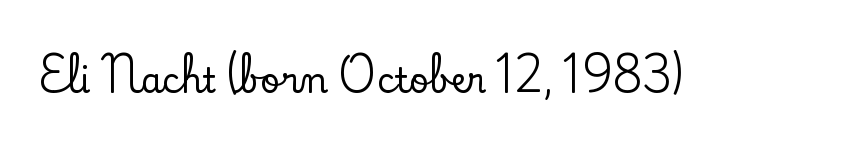
{"serif": "yes", "italic": "no", "width": "normal", "stroke_contrast": "low", "x_height": "small", "monospaced": "no", "underline": "no", "letter_spacing": "normal", "letter_spacing_em": 0.0, "glyph_px": 34}
